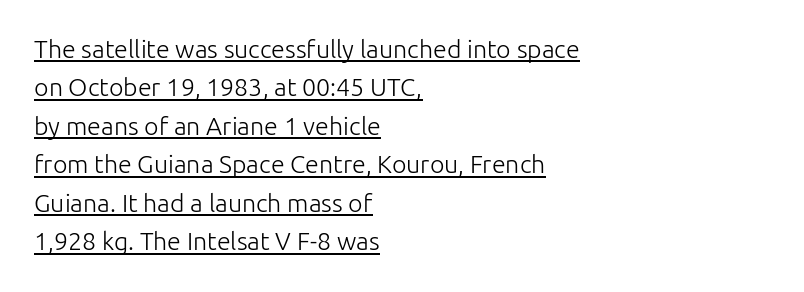
Q: Is the text bold? A: No.
Q: Is the text italic (slanted)? A: No, it is upright.
Q: Is the text underlined? A: Yes.
Q: How is the paragraph aligned? A: Left-aligned.
Q: Is the spacing between letters normal or unusually wide? A: Normal.
Q: Is the spacing between lines tight, normal or loose? A: Normal.
